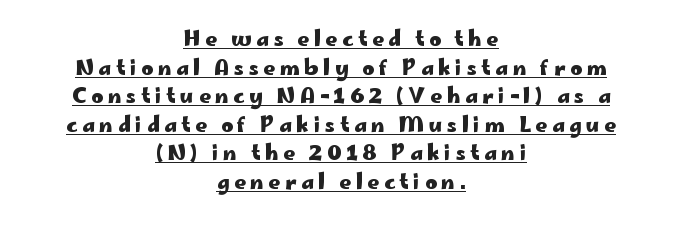
{"italic": "no", "bold": "yes", "underline": "yes", "align": "center", "line_spacing": "normal", "line_spacing_ratio": 1.43, "letter_spacing": "wide", "letter_spacing_em": 0.24, "glyph_px": 20}
